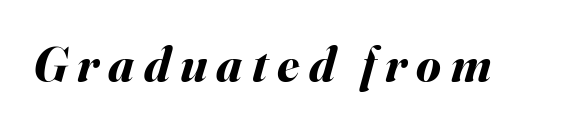
Q: Is the text bold? A: Yes.
Q: Is the text italic (slanted)? A: Yes, it leans right by about 16 degrees.
Q: Is the text underlined? A: No.
Q: Width (condensed, normal, or wide)? A: Normal.
Q: Stroke contrast? A: Medium.
Q: x-height? A: Small.
Q: Monospaced? A: No.
